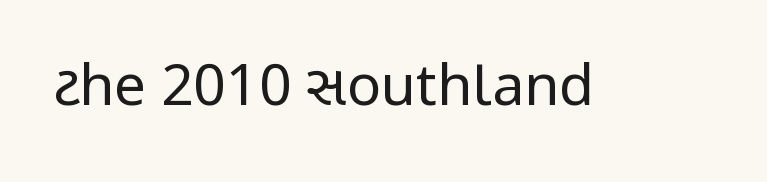
The words here are not underlined. Observe the ordinary spacing: letters are neighbours, not strangers. To sum up the face: it is a sans, with no serifs. This is the regular roman posture of the typeface. Think of a printed novel: that variable character pitch is what you see here.
